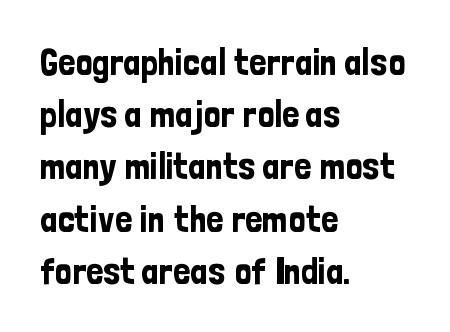
Q: Is the text italic (slanted)? A: No, it is upright.
Q: Is the typeface a serif or a sans-serif typeface? A: Sans-serif.
Q: Is the text underlined? A: No.
Q: How is the paragraph aligned? A: Left-aligned.
Q: Is the spacing between letters normal or unusually wide? A: Normal.
Q: Is the spacing between lines tight, normal or loose? A: Normal.
Q: Width (condensed, normal, or wide)? A: Condensed.
Q: Stroke contrast? A: Low.
Q: x-height? A: Medium.
Q: Monospaced? A: No.
